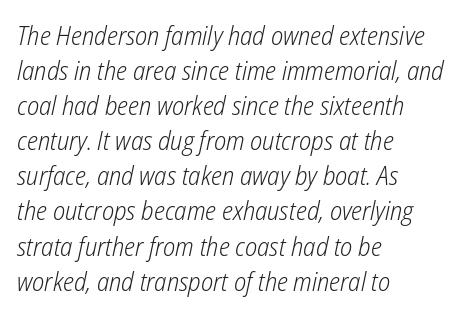
Q: Is the text bold? A: No.
Q: Is the text italic (slanted)? A: Yes, it leans right by about 12 degrees.
Q: Is the text underlined? A: No.
Q: How is the paragraph aligned? A: Left-aligned.
Q: Is the spacing between letters normal or unusually wide? A: Normal.
Q: Is the spacing between lines tight, normal or loose? A: Normal.
